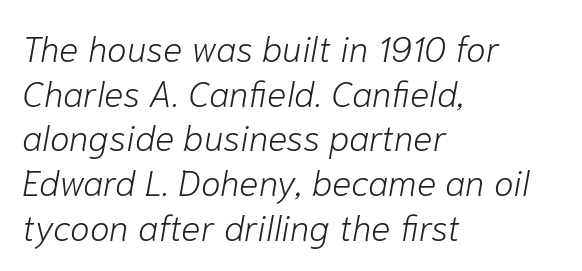
{"italic": "yes", "lean": "right", "slant_degrees": 10, "bold": "no", "weight": "light", "width": "normal", "stroke_contrast": "low", "x_height": "medium", "monospaced": "no", "underline": "no", "align": "left", "line_spacing_ratio": 1.24, "letter_spacing": "normal", "letter_spacing_em": 0.0, "glyph_px": 36}
